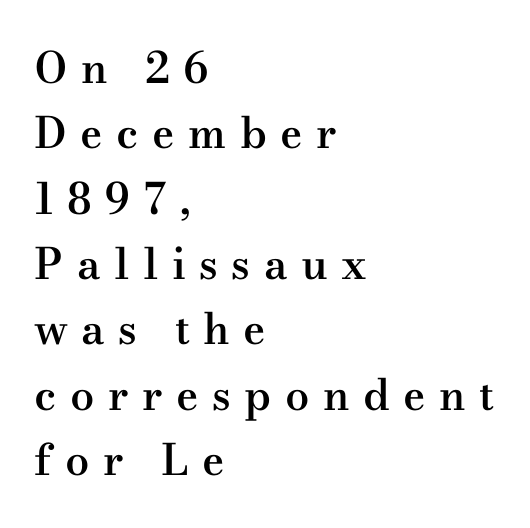
You can tell it's not italic because the verticals are truly vertical. The leading is moderate, giving the passage an even texture. The tracking reads as deliberately expanded to a designer's eye. One-word summary of the alignment: left.
